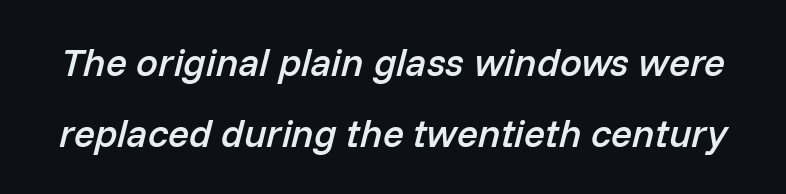
The image shows 39 px semibold type, italic (leaning right); set line spacing 1.82x, normal letter spacing, not underlined; low stroke contrast and a medium x-height.
